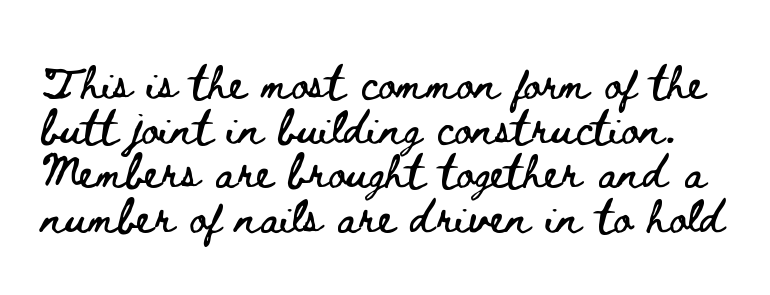
The image shows 34 px wide type; set normal line spacing (1.31x), normal letter spacing, not underlined; low stroke contrast and a small x-height.
